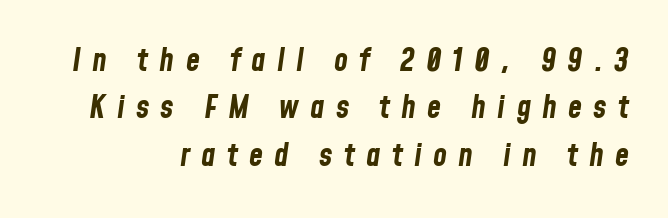
Compared with typical body copy, the letter spacing here is much looser. The letters advance in unequal steps, a hallmark of proportional type. Teacher's note: observe the even right margin — that is flush-right alignment. The strip under each line holds only bare page.
